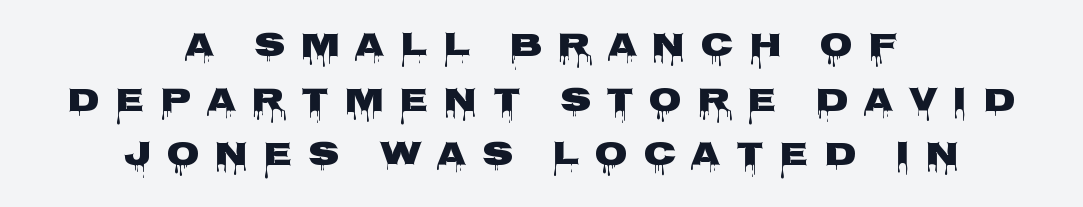
Grotesque or geometric, the face here clearly has no serifs. The paragraph shown floats in the horizontal middle. Caption: expanded tracking, letters set apart. Has an underline been added? It has not.
